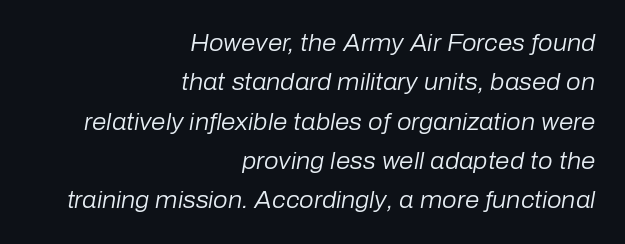
The image shows 23 px text type, italic (leaning right); set right-aligned, line spacing 1.71x, normal letter spacing, not underlined.
